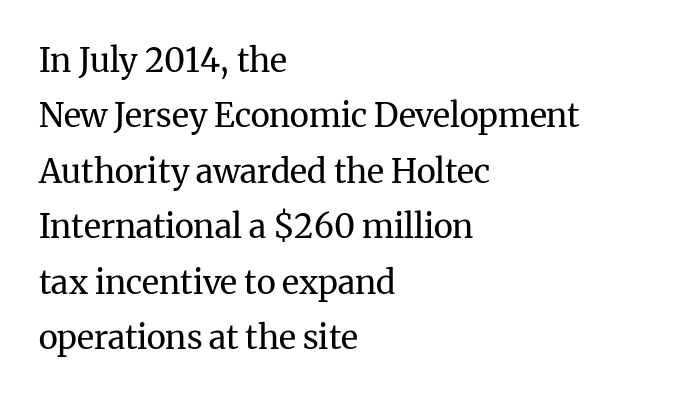
The lines sit at an ordinary, default distance from one another. The characters display serif detailing at their extremities. The letterforms sit at book weight or below. These lines are rendered in a variable-pitch font. The tracking reads as untouched default to a designer's eye. The ragged edge is on the right, which tells us the setting is flush left.
